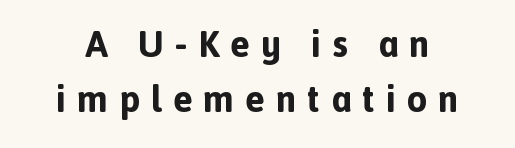
Q: Is the text bold? A: Yes.
Q: Is the text italic (slanted)? A: No, it is upright.
Q: Is the typeface a serif or a sans-serif typeface? A: Sans-serif.
Q: Is the text underlined? A: No.
Q: Is the spacing between letters normal or unusually wide? A: Unusually wide.
Q: Is the spacing between lines tight, normal or loose? A: Normal.
Q: Width (condensed, normal, or wide)? A: Normal.
Q: x-height? A: Medium.
Q: Monospaced? A: No.
